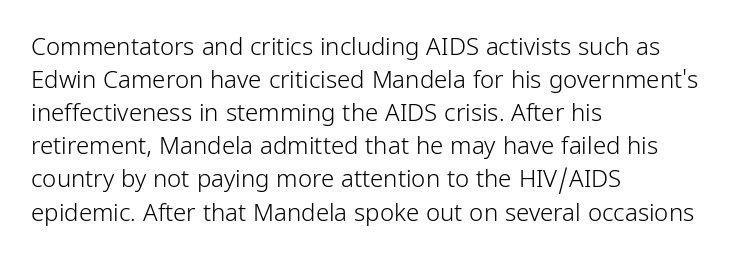
Q: Is the text bold? A: No.
Q: Is the text italic (slanted)? A: No, it is upright.
Q: Is the text underlined? A: No.
Q: How is the paragraph aligned? A: Left-aligned.
Q: Is the spacing between letters normal or unusually wide? A: Normal.
Q: Is the spacing between lines tight, normal or loose? A: Normal.
